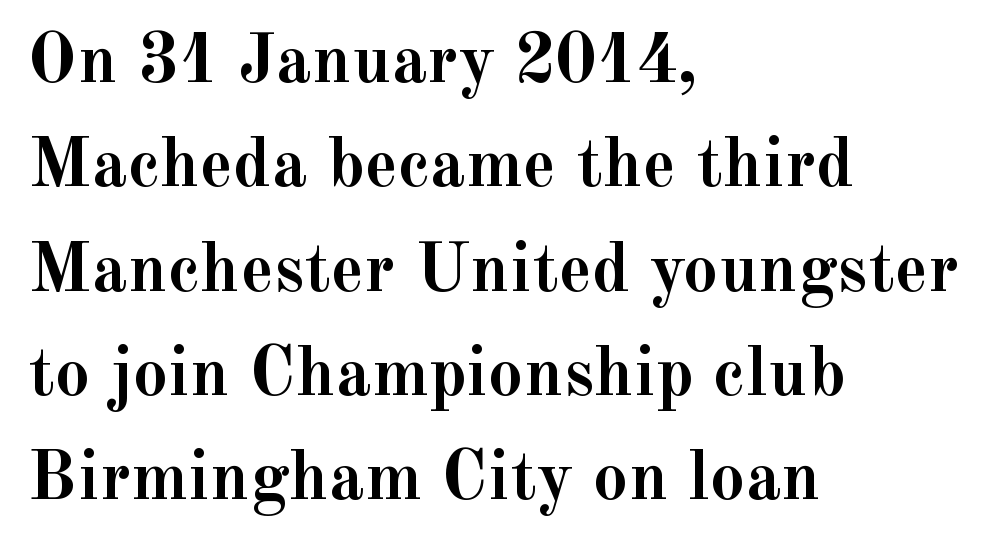
The image shows 70 px semibold serif type, upright; set left-aligned, normal line spacing (1.49x), normal letter spacing, not underlined; a small x-height.
